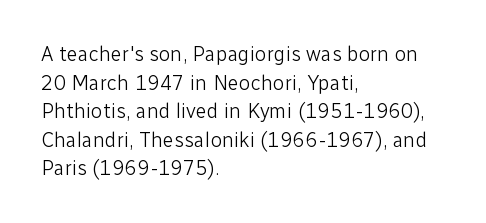
The image shows 21 px text type, upright; set left-aligned, normal line spacing (1.36x), normal letter spacing, not underlined.
